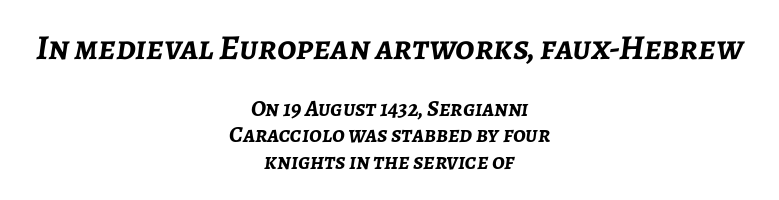
{"italic": "yes", "lean": "right", "slant_degrees": 7, "bold": "yes", "weight": "semibold", "width": "normal", "stroke_contrast": "low", "x_height": "medium", "monospaced": "no", "underline": "no", "align": "center", "line_spacing_ratio": 1.16, "letter_spacing": "normal", "letter_spacing_em": 0.0, "larger_block": "first", "size_ratio": 1.52, "glyph_px": 35}
